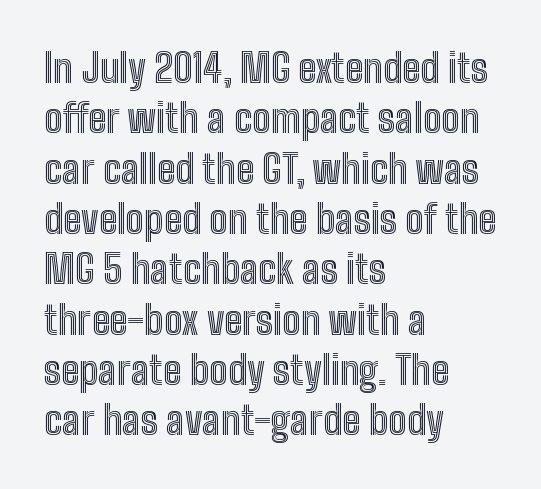
Between one letter and the next there's only the usual sliver of space. The gap between lines stays unmarked. The ragged edge is on the right, which tells us the setting is flush left. This sample uses an upright cut, with every glyph sitting square on the baseline. The face used here is proportionally spaced, like ordinary book or web type.
